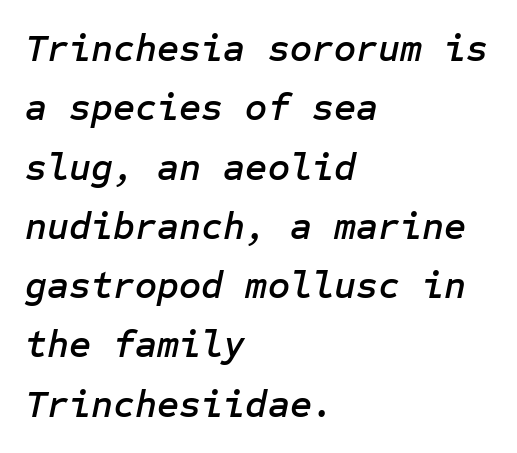
Q: Is the text italic (slanted)? A: Yes, it leans right by about 12 degrees.
Q: Is the text underlined? A: No.
Q: How is the paragraph aligned? A: Left-aligned.
Q: Is the spacing between letters normal or unusually wide? A: Normal.
Q: Is the spacing between lines tight, normal or loose? A: Normal.
Q: Width (condensed, normal, or wide)? A: Normal.
Q: Stroke contrast? A: Low.
Q: x-height? A: Medium.
